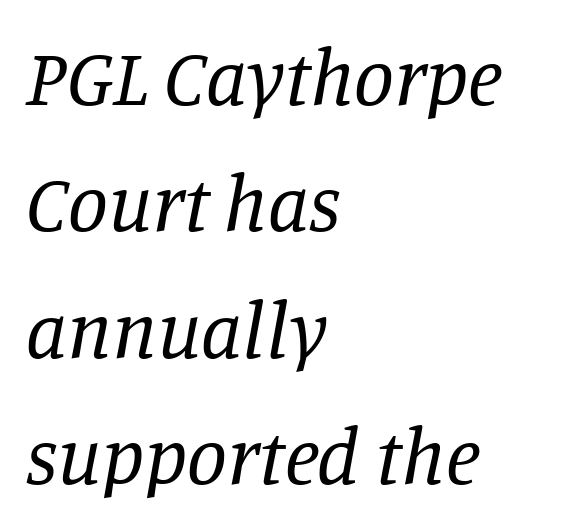
Q: Is the text bold? A: No.
Q: Is the text italic (slanted)? A: Yes, it leans right by about 11 degrees.
Q: Is the typeface a serif or a sans-serif typeface? A: Serif.
Q: Is the text underlined? A: No.
Q: How is the paragraph aligned? A: Left-aligned.
Q: Is the spacing between letters normal or unusually wide? A: Normal.
Q: Is the spacing between lines tight, normal or loose? A: Normal.
Q: Width (condensed, normal, or wide)? A: Normal.
Q: Stroke contrast? A: Low.
Q: x-height? A: Large.
Q: Monospaced? A: No.
